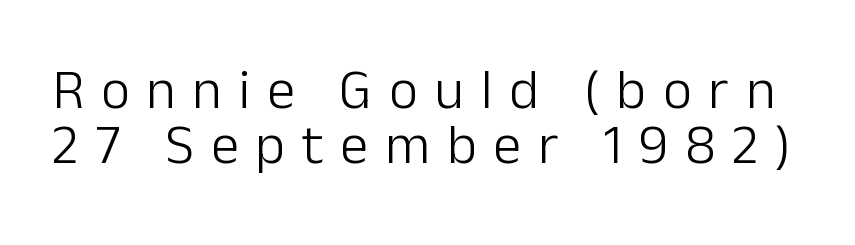
{"serif": "no", "italic": "no", "bold": "no", "weight": "light", "width": "normal", "stroke_contrast": "low", "x_height": "medium", "monospaced": "no", "underline": "no", "line_spacing": "tight", "line_spacing_ratio": 0.98, "letter_spacing": "wide", "letter_spacing_em": 0.3, "glyph_px": 56}
